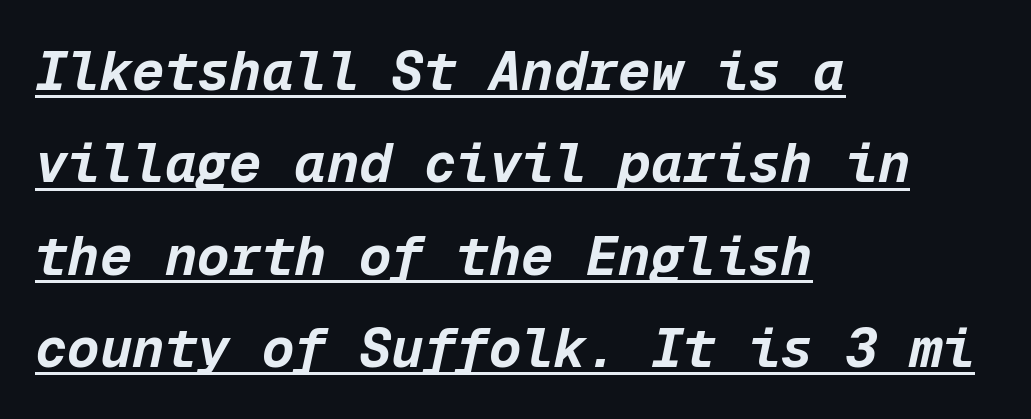
The letters march in equal steps, a hallmark of fixed-pitch type. Looks like someone drew a line under every word here. The tracking reads as untouched default to a designer's eye. Emphasis by weight is at full strength: bold. Emphasis-style slanted type is in use.
